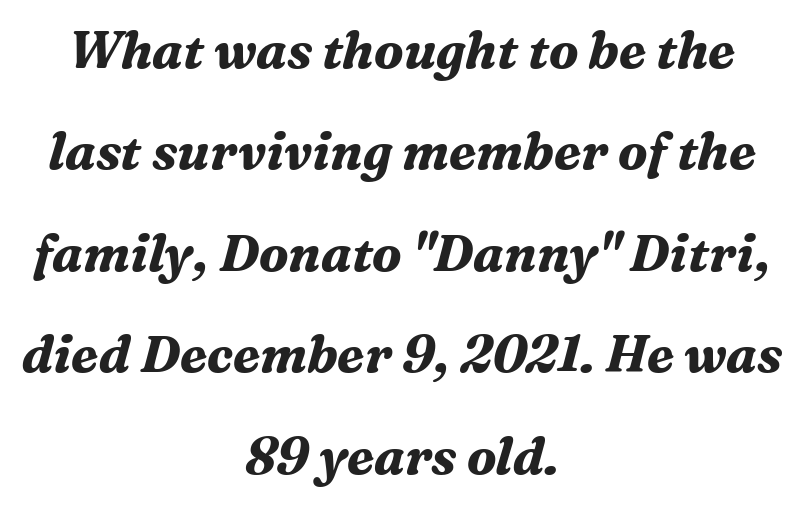
Q: Is the text bold? A: Yes.
Q: Is the text italic (slanted)? A: Yes, it leans right by about 16 degrees.
Q: Is the typeface a serif or a sans-serif typeface? A: Serif.
Q: Is the text underlined? A: No.
Q: How is the paragraph aligned? A: Centered.
Q: Is the spacing between letters normal or unusually wide? A: Normal.
Q: Is the spacing between lines tight, normal or loose? A: Loose.
Q: Width (condensed, normal, or wide)? A: Normal.
Q: Stroke contrast? A: Medium.
Q: x-height? A: Medium.
Q: Monospaced? A: No.
